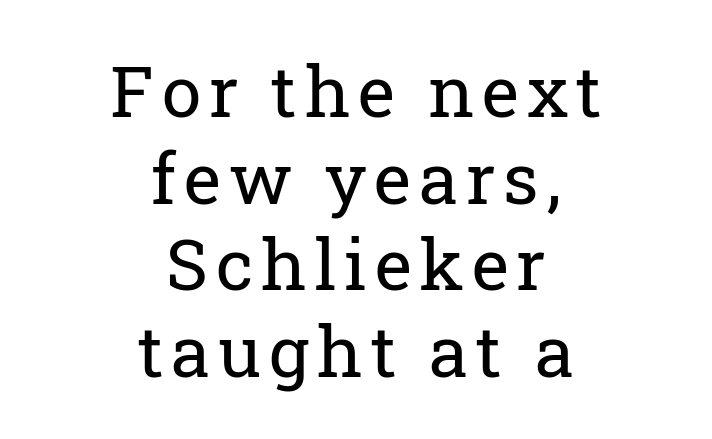
Each row of text sits above clean, open space. Font category for this specimen: serif. Character widths vary here, with narrow letters taking less room than wide ones. Layout note: lines centered.
